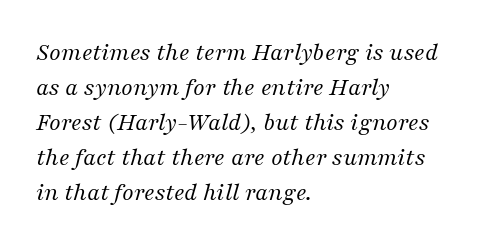
The image shows 26 px text type, italic (leaning right); set left-aligned, normal line spacing (1.35x), normal letter spacing, not underlined.
